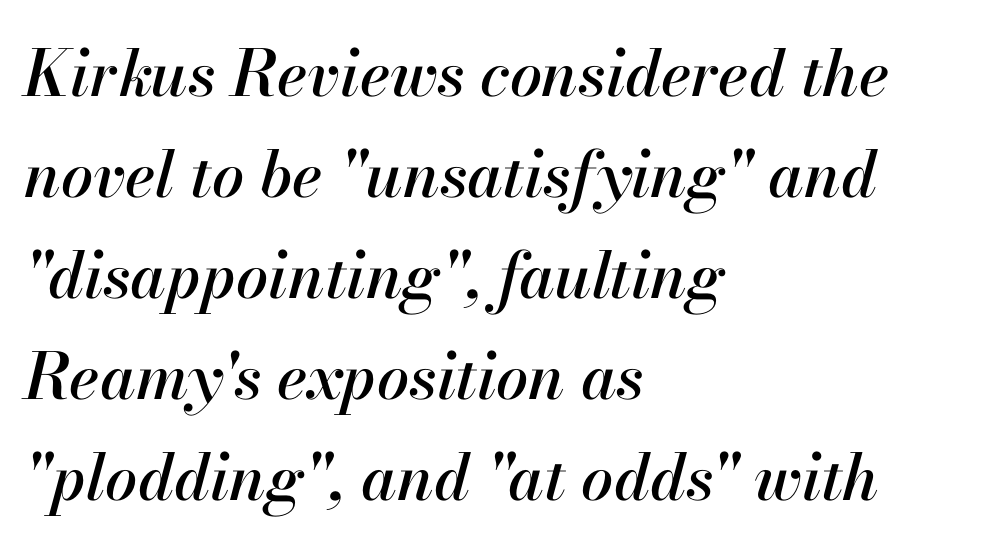
The image shows 64 px text type, italic (leaning right); set left-aligned, normal line spacing (1.58x), normal letter spacing, not underlined; high stroke contrast and a small x-height.
